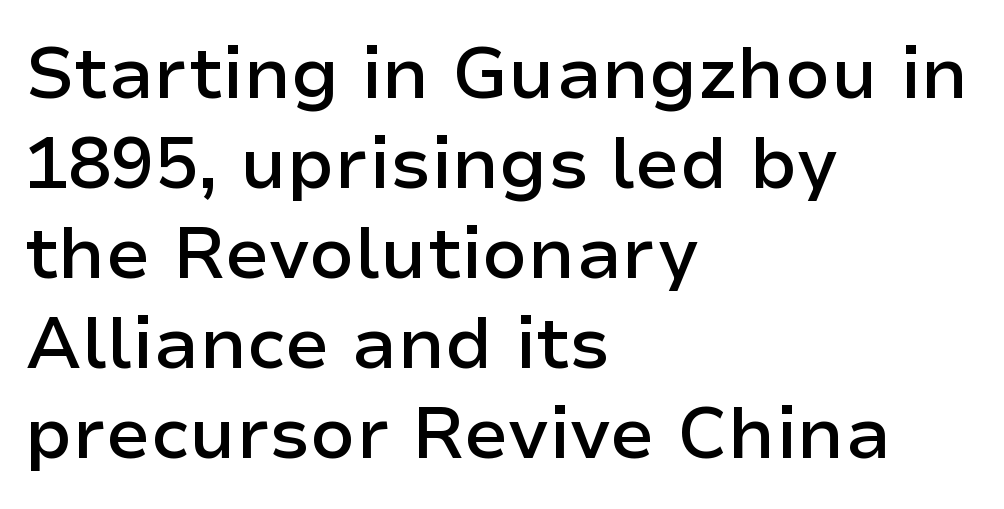
{"serif": "no", "italic": "no", "bold": "semi", "weight": "semibold", "width": "normal", "stroke_contrast": "low", "x_height": "medium", "monospaced": "no", "underline": "no", "align": "left", "line_spacing": "normal", "line_spacing_ratio": 1.25, "letter_spacing": "normal", "letter_spacing_em": 0.0, "glyph_px": 72}
